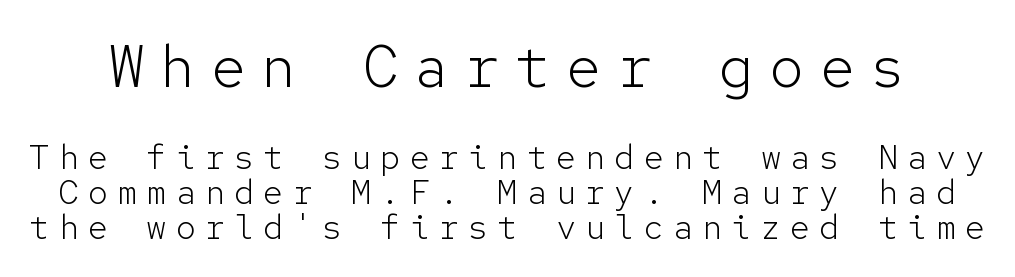
The image shows 59 px light sans-serif type, upright, monospaced; set tight line spacing (1.03x), unusually wide letter spacing (+0.26 em), not underlined; the first (top) block is 1.74x larger; low stroke contrast and a medium x-height.
